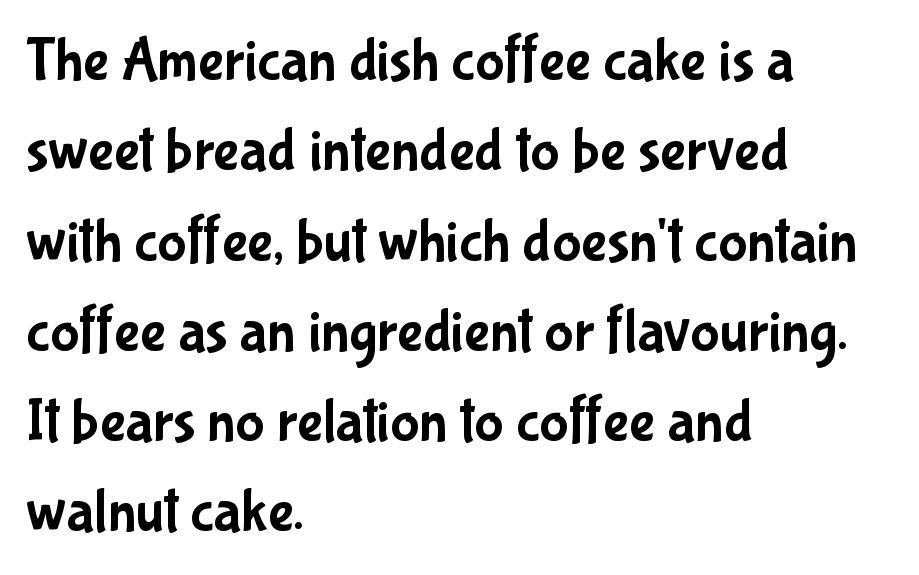
{"serif": "no", "italic": "no", "width": "condensed", "stroke_contrast": "low", "x_height": "medium", "monospaced": "no", "underline": "no", "align": "left", "line_spacing": "normal", "line_spacing_ratio": 1.48, "letter_spacing": "normal", "letter_spacing_em": 0.0, "glyph_px": 61}
